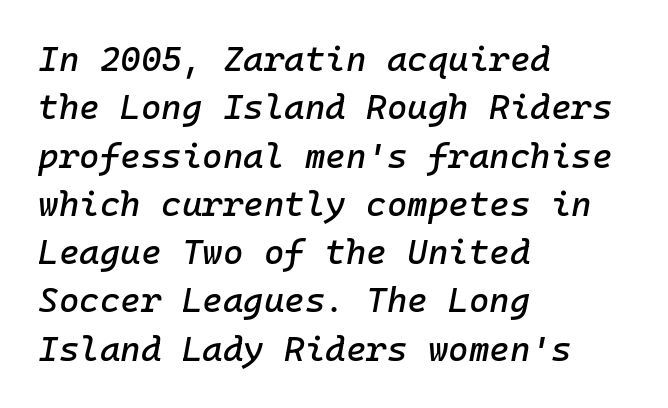
A typesetter would call this zero additional tracking. This sample is left-justified, so line endings fall wherever the words run out. The area under the type is left untouched. The text carries the slant typical of an italic or oblique font. Normally led — the rows are evenly, conventionally spaced.
